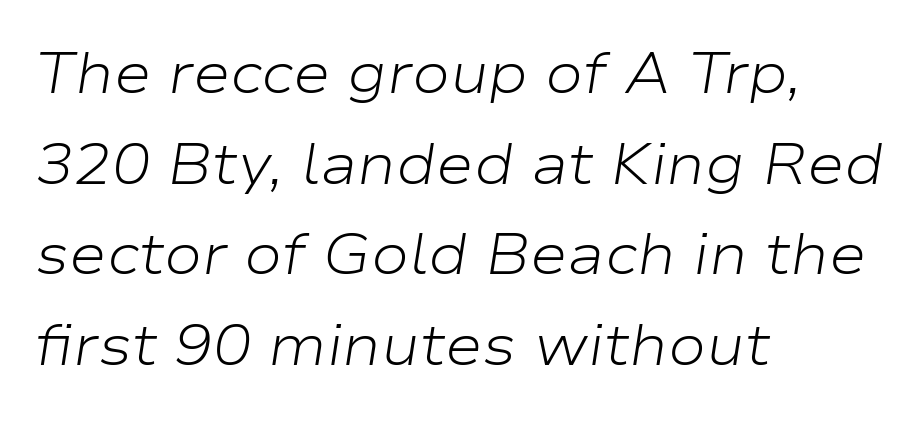
A typesetter would call this proportional, since set widths differ per character. No chunkiness to these letters — they're not bold. The baseline area is clear. The leading is moderate, giving the passage an even texture.
